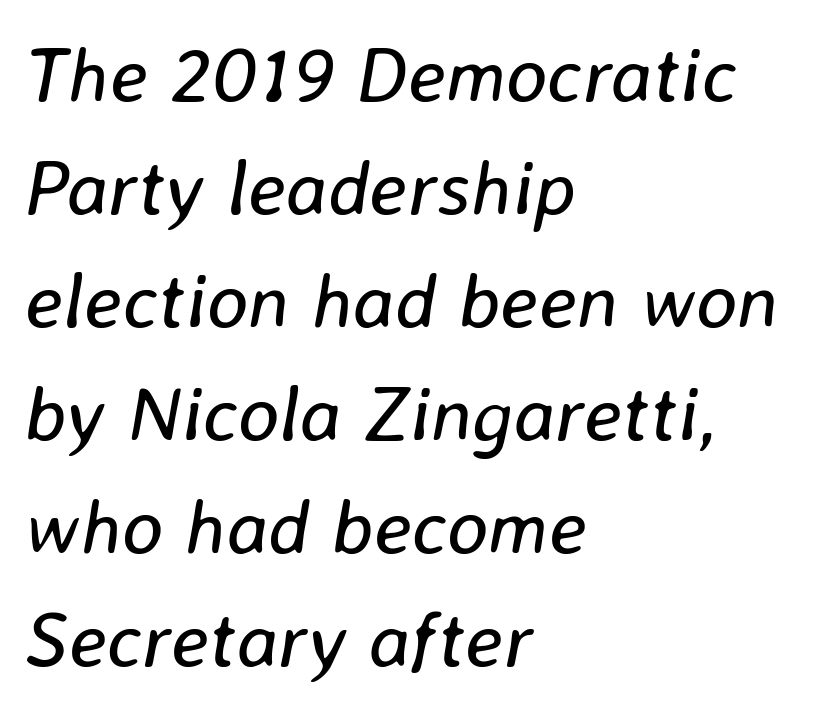
Weight: regular or lighter. Students, note that the glyphs here touch the page at normal intervals. The glyphs look as if they've been sheared to an angle. The line-height multiplier appears to be the usual default. If you drew a ruler down the left edge, every line would touch it.
